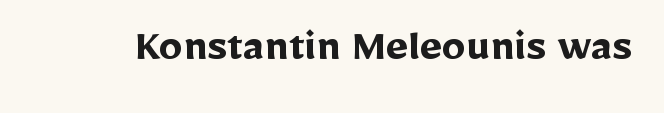
{"serif": "no", "italic": "no", "bold": "yes", "weight": "semibold", "width": "normal", "stroke_contrast": "low", "x_height": "medium", "monospaced": "no", "underline": "no", "letter_spacing": "normal", "letter_spacing_em": 0.0, "glyph_px": 48}
